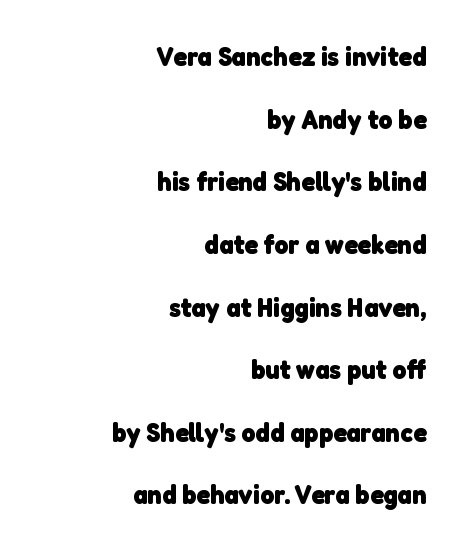
Anything drawn beneath the words? Only blank space. Airy leading. The font is running at its bold setting. The lines in this sample share a right terminus and differ only in where they begin. Standard letterfit; no display-style spreading of the glyphs.
